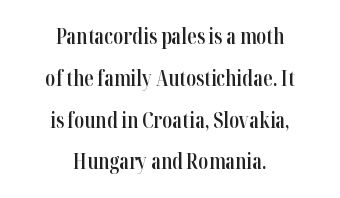
A roman cut, with each character standing at attention. The font is running at a semibold setting, under full bold. The foot of each line stays bare and open. The block of text is sparse from top to bottom, with ample space between rows. Caption: multi-line text, centered on the measure.
